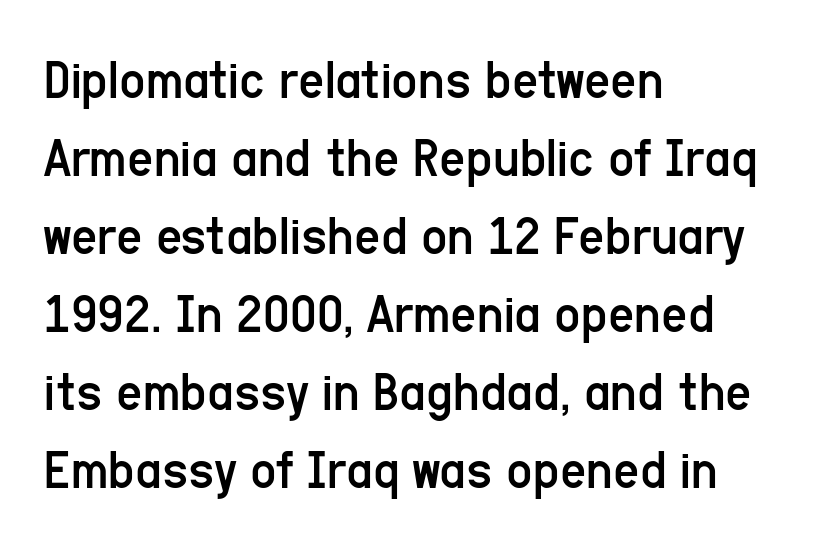
{"serif": "no", "italic": "no", "bold": "no", "weight": "regular", "width": "condensed", "stroke_contrast": "low", "x_height": "medium", "monospaced": "no", "underline": "no", "align": "left", "line_spacing": "normal", "line_spacing_ratio": 1.37, "letter_spacing": "normal", "letter_spacing_em": 0.0, "glyph_px": 57}
